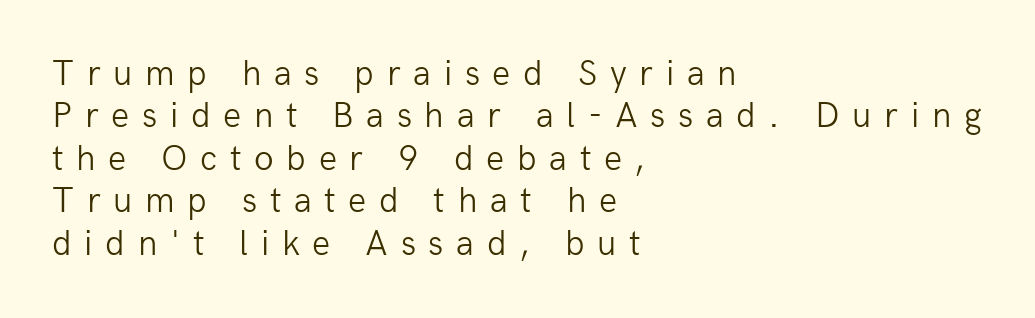
The image shows 36 px light sans-serif type, upright; set left-aligned, line spacing 1.18x, unusually wide letter spacing (+0.35 em), not underlined; low stroke contrast and a medium x-height.
